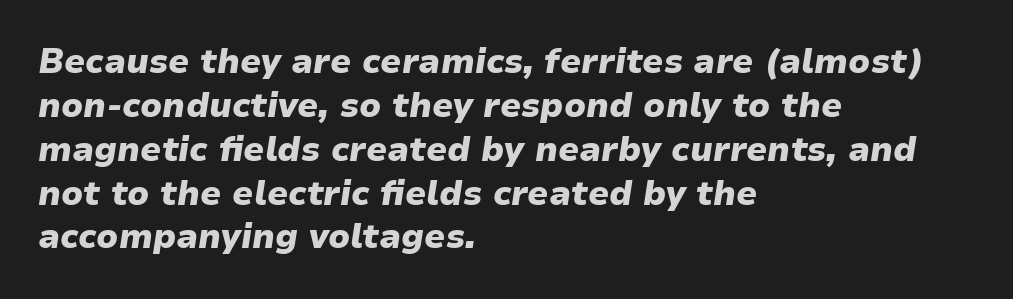
{"italic": "yes", "lean": "right", "slant_degrees": 9, "bold": "yes", "weight": "heavy", "width": "normal", "stroke_contrast": "low", "x_height": "medium", "monospaced": "no", "underline": "no", "align": "left", "line_spacing": "normal", "line_spacing_ratio": 1.29, "letter_spacing": "normal", "letter_spacing_em": 0.0, "glyph_px": 34}
